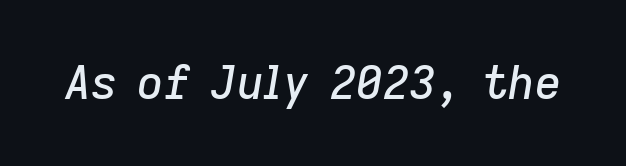
The image shows 46 px text type, italic (leaning right); set normal letter spacing, not underlined; low stroke contrast and a medium x-height.
